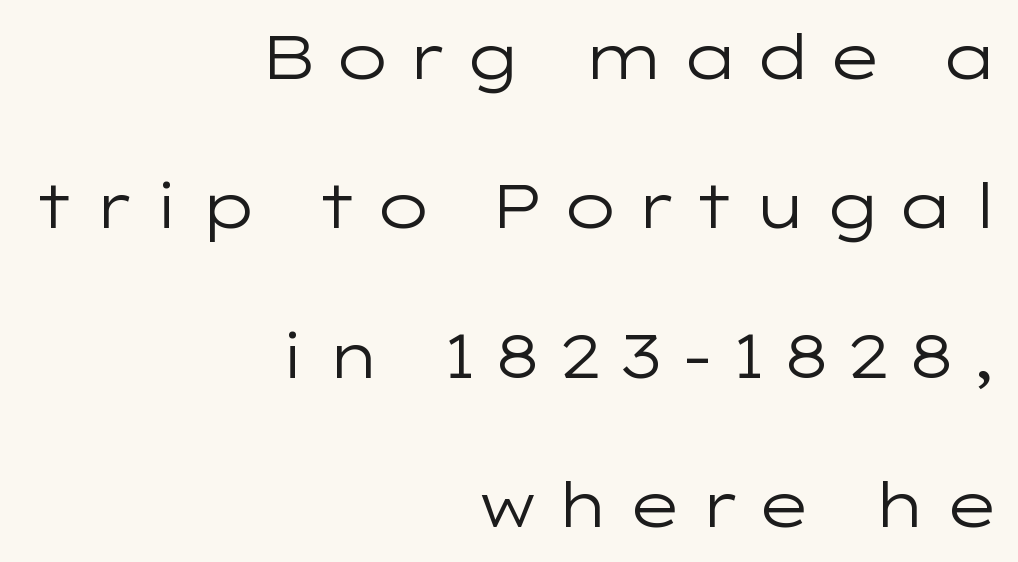
The image shows 61 px regular-weight, wide sans-serif type, upright; set right-aligned, loose line spacing (2.45x), unusually wide letter spacing (+0.23 em), not underlined; low stroke contrast and a medium x-height.
